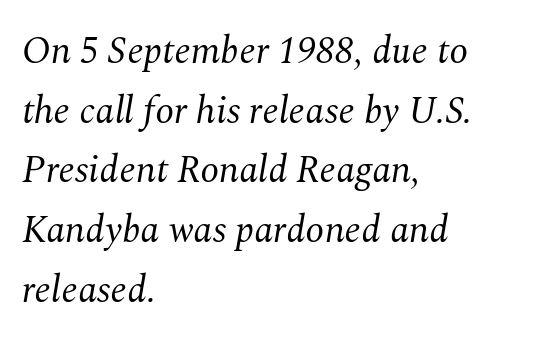
The image shows 38 px regular-weight serif type, italic (leaning right); set left-aligned, normal line spacing (1.57x), normal letter spacing, not underlined; medium stroke contrast and a medium x-height.
